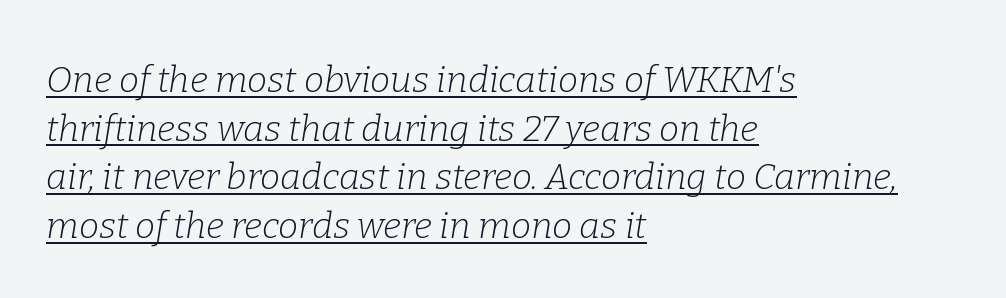
{"serif": "yes", "italic": "yes", "lean": "right", "slant_degrees": 9, "bold": "no", "weight": "light", "width": "normal", "stroke_contrast": "low", "x_height": "medium", "monospaced": "no", "underline": "yes", "align": "left", "line_spacing": "normal", "line_spacing_ratio": 1.35, "letter_spacing": "normal", "letter_spacing_em": 0.0, "glyph_px": 36}
